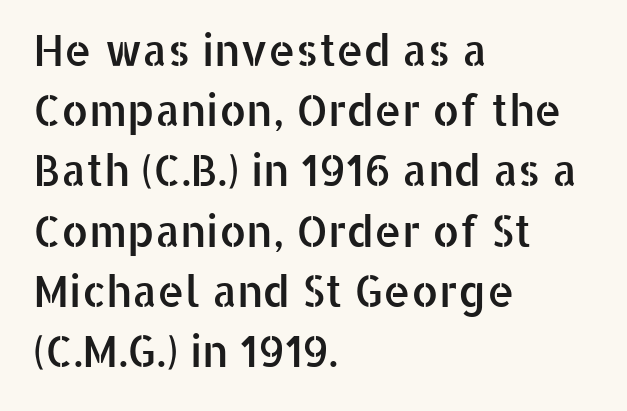
The image shows 43 px sans-serif type, upright; set left-aligned, normal line spacing (1.4x), normal letter spacing, not underlined; low stroke contrast and a medium x-height.
